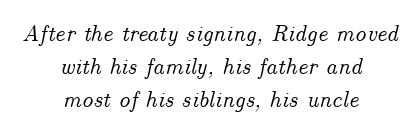
You could call the tracking neutral — neither tight nor loose. Typeset on center — no edge is straight. The string is rendered with underlining switched off. The axis of the letterforms is tilted away from vertical. This block has exactly the height ordinary leading produces.
